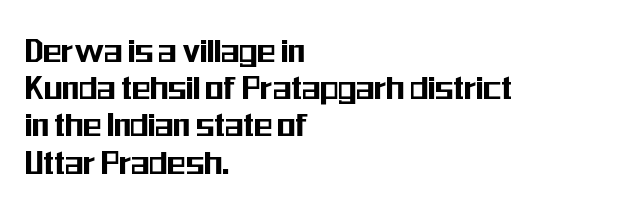
The image shows 38 px condensed sans-serif type, upright; set left-aligned, tight line spacing (0.98x), normal letter spacing, not underlined; medium stroke contrast and a medium x-height.
